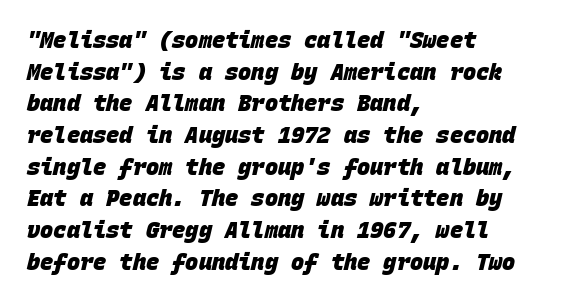
{"bold": "yes", "underline": "no", "align": "left", "line_spacing": "normal", "line_spacing_ratio": 1.44, "letter_spacing": "normal", "letter_spacing_em": 0.0, "glyph_px": 22}
